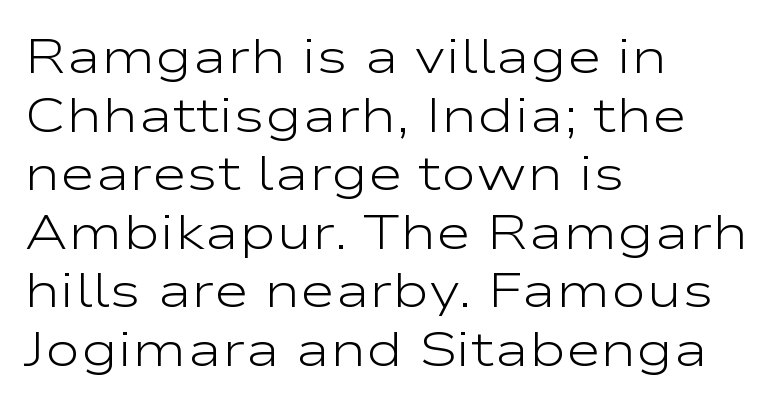
The image shows 48 px light, wide sans-serif type, upright; set left-aligned, line spacing 1.22x, normal letter spacing, not underlined; low stroke contrast and a medium x-height.
